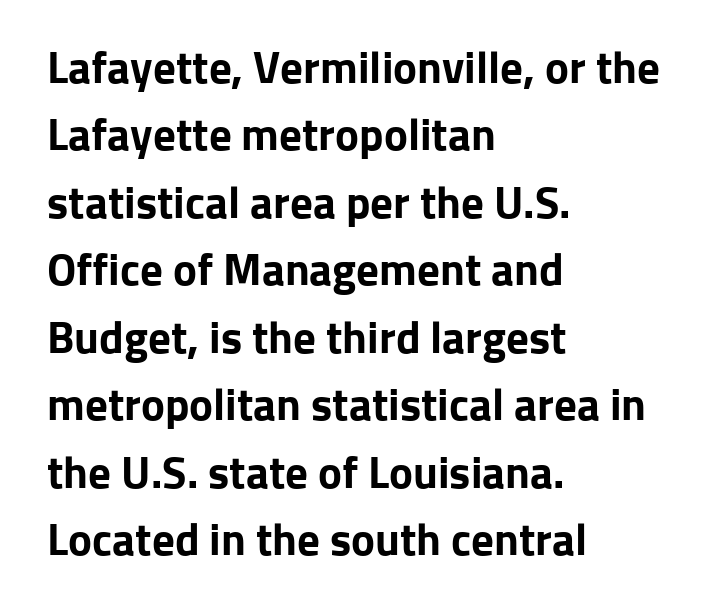
Q: Is the text bold? A: Yes.
Q: Is the text italic (slanted)? A: No, it is upright.
Q: Is the typeface a serif or a sans-serif typeface? A: Sans-serif.
Q: Is the text underlined? A: No.
Q: How is the paragraph aligned? A: Left-aligned.
Q: Is the spacing between letters normal or unusually wide? A: Normal.
Q: Is the spacing between lines tight, normal or loose? A: Normal.
Q: Width (condensed, normal, or wide)? A: Normal.
Q: Stroke contrast? A: Low.
Q: x-height? A: Medium.
Q: Monospaced? A: No.
